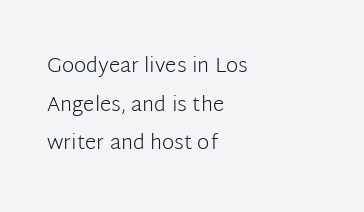
The image shows 21 px text type, upright; set left-aligned, line spacing 1.84x, normal letter spacing, not underlined.
